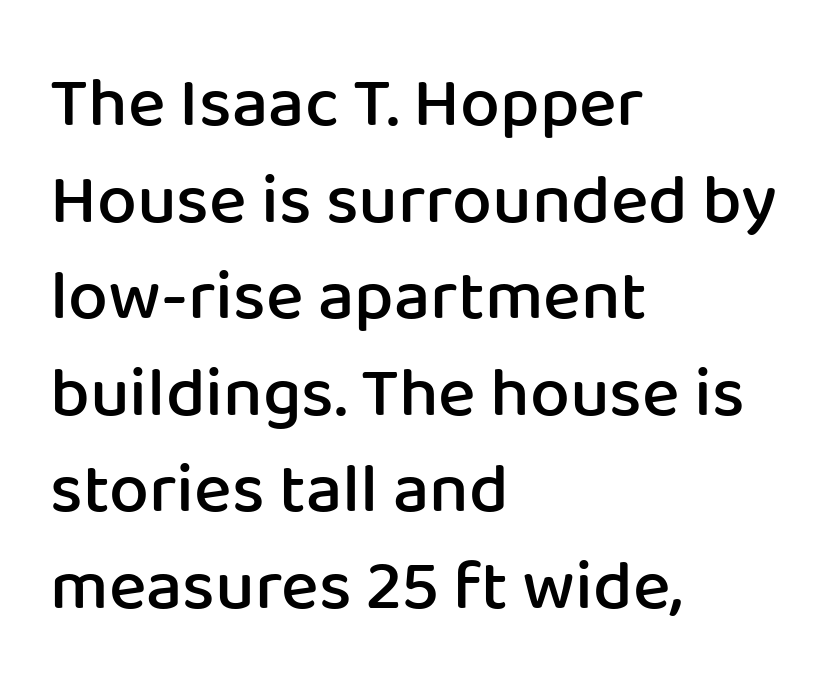
{"serif": "no", "italic": "no", "bold": "semi", "weight": "semibold", "width": "normal", "stroke_contrast": "low", "x_height": "medium", "monospaced": "no", "underline": "no", "align": "left", "line_spacing": "normal", "line_spacing_ratio": 1.36, "letter_spacing": "normal", "letter_spacing_em": 0.0, "glyph_px": 71}
